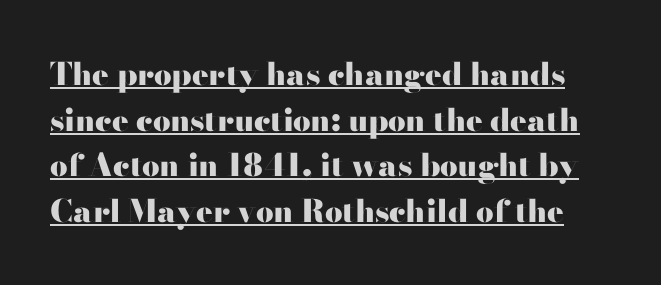
{"serif": "no", "italic": "no", "bold": "yes", "weight": "heavy", "width": "wide", "stroke_contrast": "high", "x_height": "small", "monospaced": "no", "underline": "yes", "line_spacing": "normal", "line_spacing_ratio": 1.47, "letter_spacing": "normal", "letter_spacing_em": 0.0, "glyph_px": 31}
